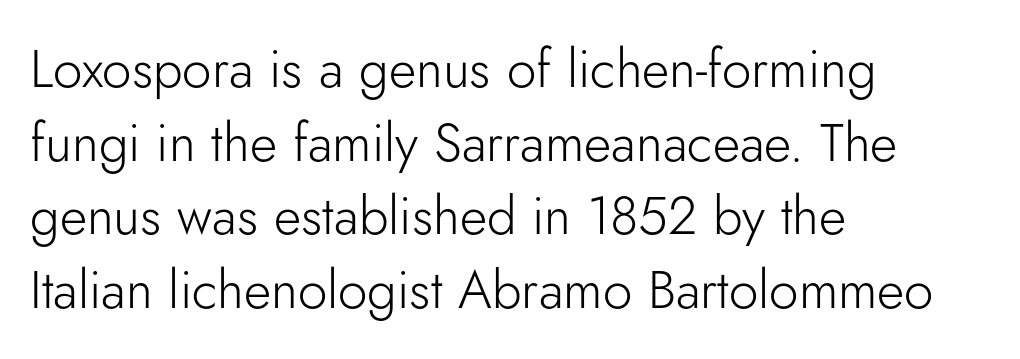
Q: Is the text bold? A: No.
Q: Is the text italic (slanted)? A: No, it is upright.
Q: Is the typeface a serif or a sans-serif typeface? A: Sans-serif.
Q: Is the text underlined? A: No.
Q: How is the paragraph aligned? A: Left-aligned.
Q: Is the spacing between letters normal or unusually wide? A: Normal.
Q: Is the spacing between lines tight, normal or loose? A: Normal.
Q: Width (condensed, normal, or wide)? A: Normal.
Q: Stroke contrast? A: Low.
Q: x-height? A: Small.
Q: Monospaced? A: No.
